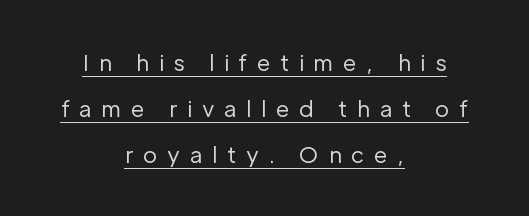
The image shows 22 px text type, upright; set centered, loose line spacing (2.1x), unusually wide letter spacing (+0.44 em), underlined.
